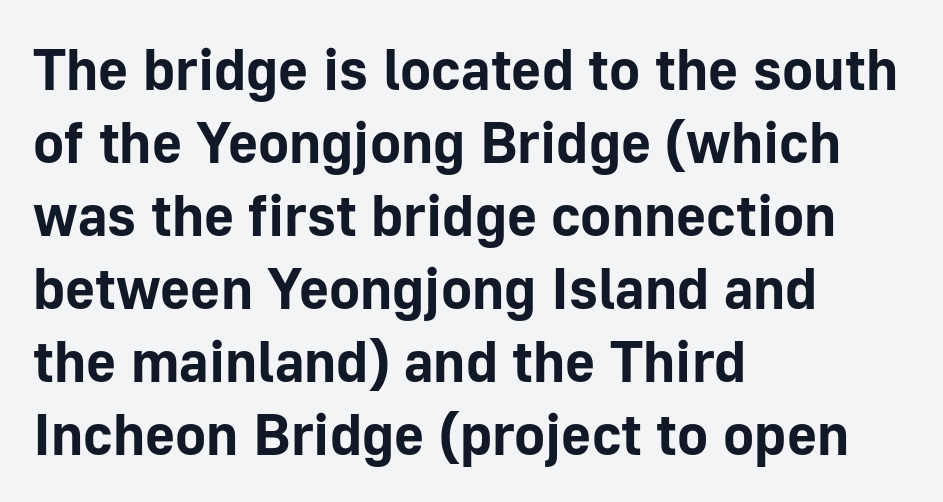
The image shows 58 px bold sans-serif type, upright; set left-aligned, normal line spacing (1.26x), normal letter spacing, not underlined; low stroke contrast and a medium x-height.
